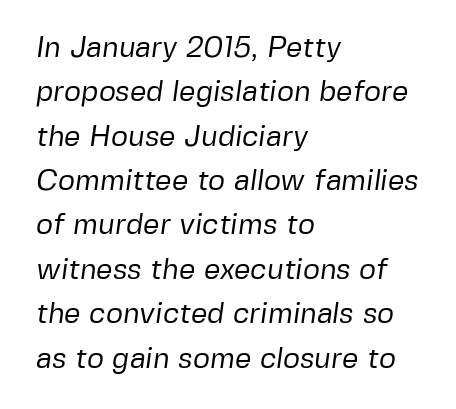
{"serif": "no", "bold": "no", "weight": "regular", "width": "normal", "stroke_contrast": "low", "x_height": "medium", "monospaced": "no", "underline": "no", "align": "left", "line_spacing": "normal", "line_spacing_ratio": 1.53, "letter_spacing": "normal", "letter_spacing_em": 0.0, "glyph_px": 29}
